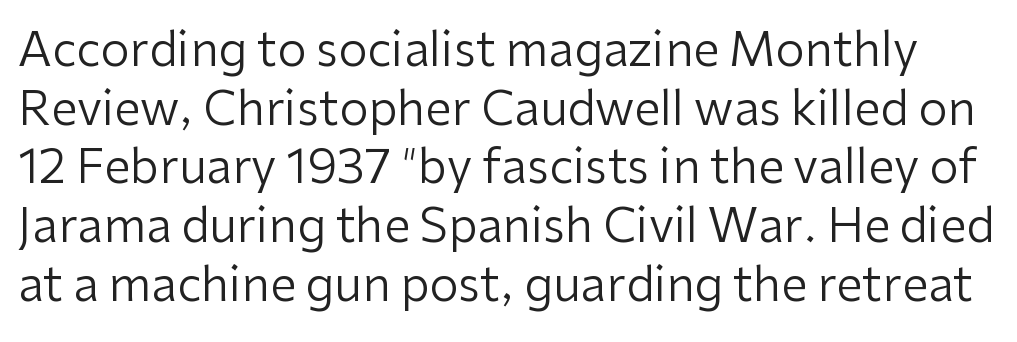
Bare-footed words on every line. The cut favours lightness, reaching ordinary text weight at its darkest. A typesetter would call this proportional, since set widths differ per character. There is no visible air inserted between adjacent glyphs.
